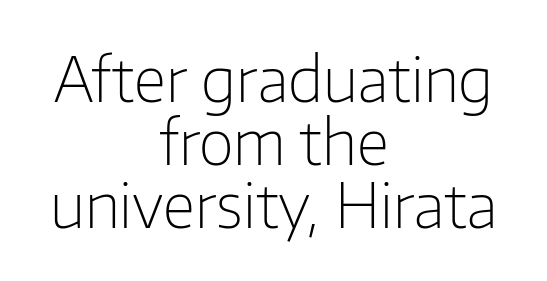
Q: Is the text bold? A: No.
Q: Is the text italic (slanted)? A: No, it is upright.
Q: Is the typeface a serif or a sans-serif typeface? A: Sans-serif.
Q: Is the text underlined? A: No.
Q: How is the paragraph aligned? A: Centered.
Q: Is the spacing between letters normal or unusually wide? A: Normal.
Q: Is the spacing between lines tight, normal or loose? A: Tight.
Q: Width (condensed, normal, or wide)? A: Normal.
Q: Stroke contrast? A: Low.
Q: x-height? A: Medium.
Q: Monospaced? A: No.
